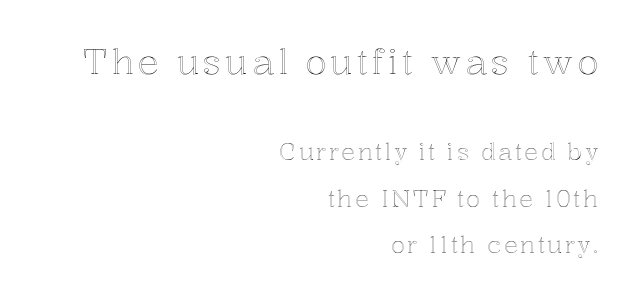
Q: Is the text italic (slanted)? A: No, it is upright.
Q: Is the text underlined? A: No.
Q: How is the paragraph aligned? A: Right-aligned.
Q: Is the spacing between lines tight, normal or loose? A: Loose.
Q: Which block of text is set in a larger size, the first (top) or the second (bottom)? A: The first (top) one.
Q: Width (condensed, normal, or wide)? A: Normal.
Q: x-height? A: Medium.
Q: Monospaced? A: No.
